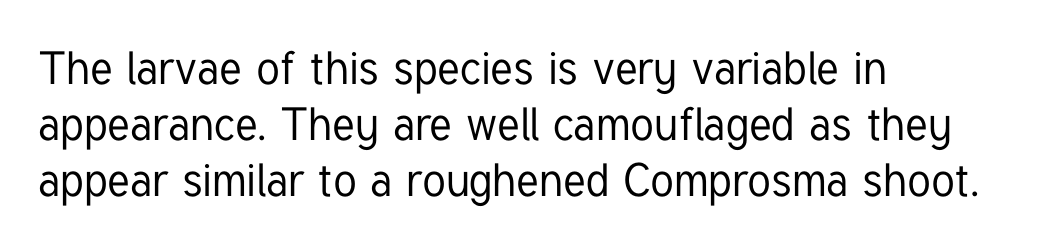
{"serif": "no", "italic": "no", "width": "condensed", "stroke_contrast": "low", "x_height": "medium", "monospaced": "no", "underline": "no", "align": "left", "line_spacing_ratio": 1.22, "letter_spacing": "normal", "letter_spacing_em": 0.0, "glyph_px": 46}
